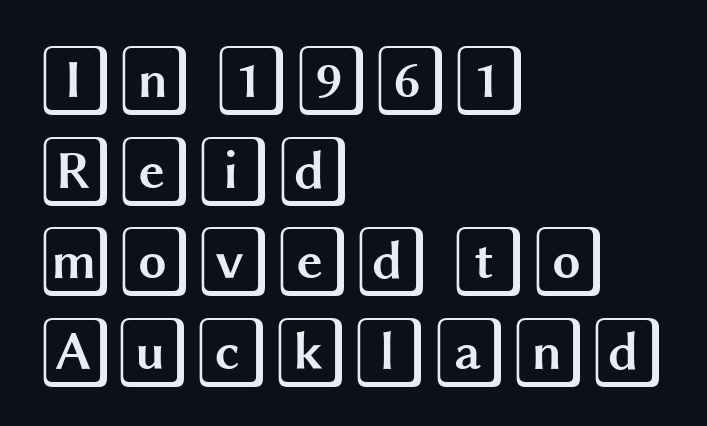
A typesetter would mark this as roman, not italic. Regular leading. The lines in this sample share a left origin and differ only in where they stop. Honestly, the letter spacing is just normal — you wouldn't notice it.
